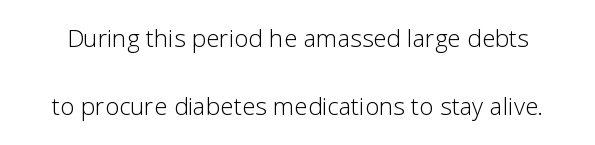
The image shows 32 px light sans-serif type, upright; set loose line spacing (2.14x), normal letter spacing, not underlined; low stroke contrast and a medium x-height.
